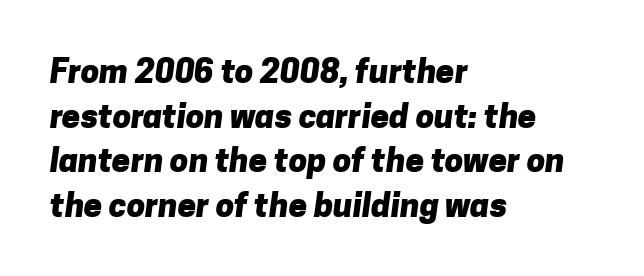
Q: Is the text bold? A: Yes.
Q: Is the typeface a serif or a sans-serif typeface? A: Sans-serif.
Q: Is the text underlined? A: No.
Q: How is the paragraph aligned? A: Left-aligned.
Q: Is the spacing between letters normal or unusually wide? A: Normal.
Q: Is the spacing between lines tight, normal or loose? A: Normal.
Q: Width (condensed, normal, or wide)? A: Normal.
Q: Stroke contrast? A: Low.
Q: x-height? A: Medium.
Q: Monospaced? A: No.
